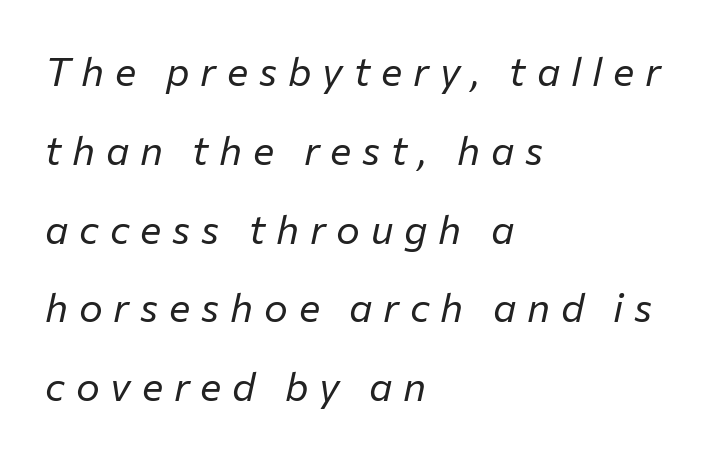
Q: Is the text bold? A: No.
Q: Is the text italic (slanted)? A: Yes, it leans right by about 12 degrees.
Q: Is the text underlined? A: No.
Q: How is the paragraph aligned? A: Left-aligned.
Q: Is the spacing between letters normal or unusually wide? A: Unusually wide.
Q: Is the spacing between lines tight, normal or loose? A: Loose.
Q: Width (condensed, normal, or wide)? A: Normal.
Q: Stroke contrast? A: Low.
Q: x-height? A: Medium.
Q: Monospaced? A: No.
